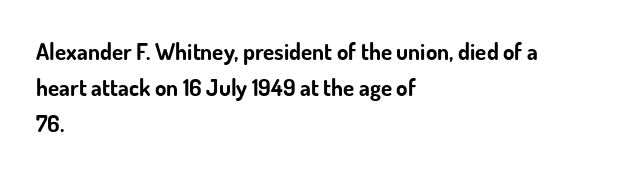
Notice how descenders clear the ascenders below comfortably — that's standard leading. The sample has been set heavy, in full bold. Italic? Not at all — the glyphs are vertical. A bare baseline throughout the passage. The rag falls on the right side of this text block. Inter-character spacing is left at the font's built-in metrics.
